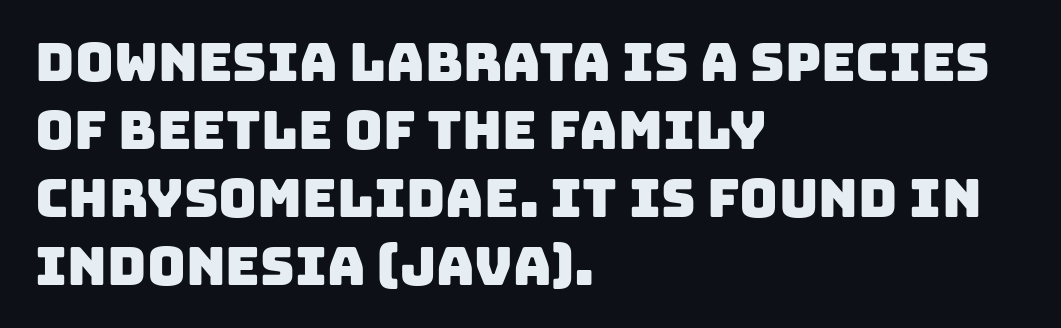
{"serif": "no", "width": "normal", "stroke_contrast": "low", "x_height": "large", "monospaced": "no", "underline": "no", "align": "left", "line_spacing": "normal", "line_spacing_ratio": 1.28, "letter_spacing": "normal", "letter_spacing_em": 0.0, "glyph_px": 53}
